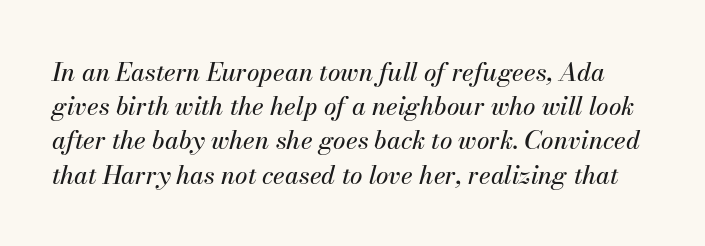
{"italic": "yes", "lean": "right", "slant_degrees": 13, "underline": "no", "line_spacing": "normal", "line_spacing_ratio": 1.37, "letter_spacing": "normal", "letter_spacing_em": 0.0, "glyph_px": 25}
